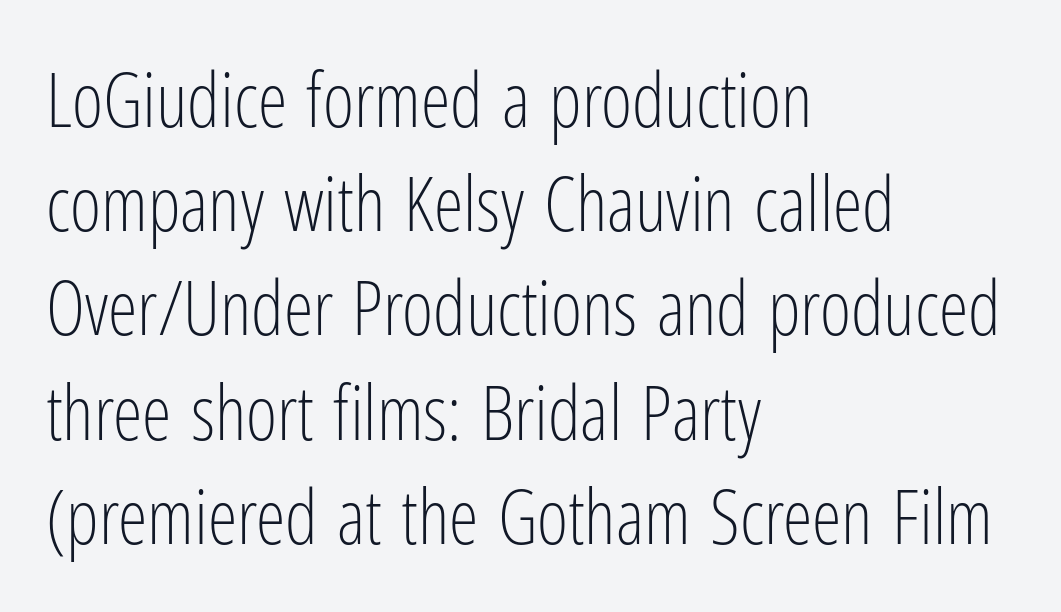
The image shows 75 px light, condensed sans-serif type, upright; set left-aligned, normal line spacing (1.39x), normal letter spacing, not underlined; low stroke contrast and a medium x-height.
